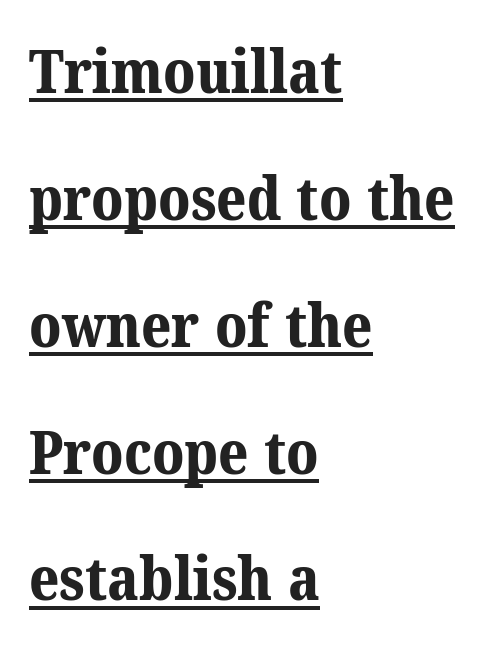
Regarding leading, the lines here are spaced well apart. Strong, thick strokes mark this as bold type. Spacing between characters is what you'd get straight out of the box. Somebody hit Ctrl+U on this one — the words are underlined. Alignment: flush left. The passage shown is typeset with a serif family.
